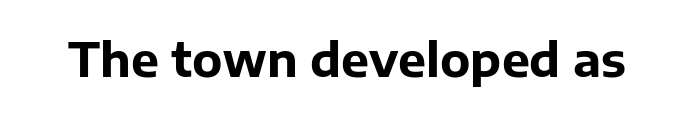
The letters advance in unequal steps, a hallmark of proportional type. The line texture is even and compact thanks to regular tracking. Look at the stroke-to-counter ratio: heavy, a bold. Classification — sans serif.
